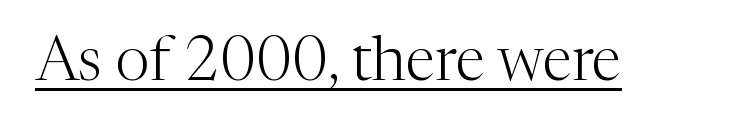
{"serif": "yes", "italic": "no", "bold": "no", "weight": "light", "width": "normal", "stroke_contrast": "medium", "x_height": "medium", "monospaced": "no", "underline": "yes", "letter_spacing": "normal", "letter_spacing_em": 0.0, "glyph_px": 61}
